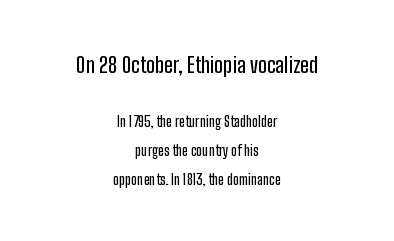
The image shows 21 px text type, upright; set centered, loose line spacing (2.09x), normal letter spacing, not underlined; the first (top) block is 1.5x larger.
